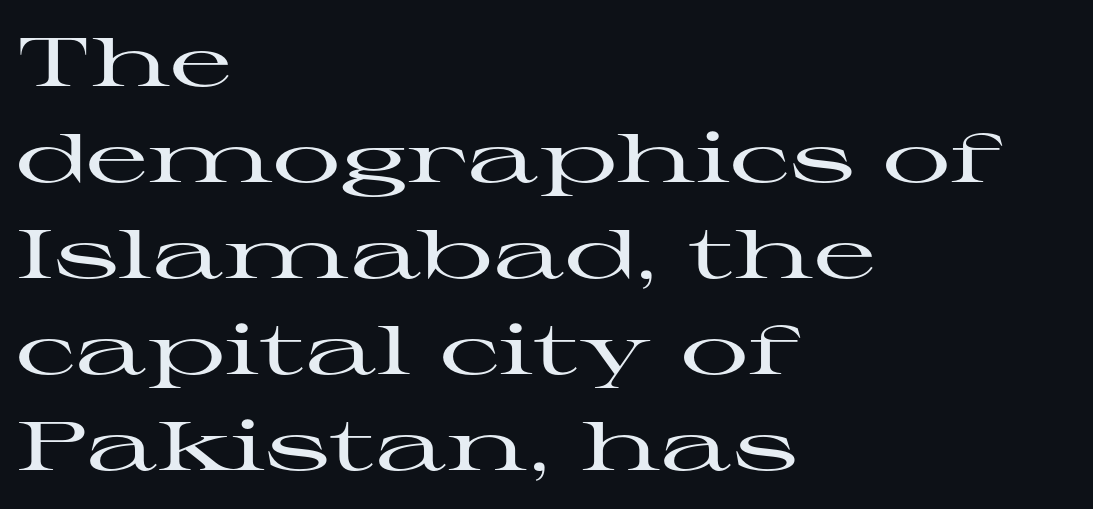
{"serif": "yes", "italic": "no", "width": "wide", "stroke_contrast": "high", "x_height": "medium", "monospaced": "no", "underline": "no", "align": "left", "line_spacing": "normal", "line_spacing_ratio": 1.41, "letter_spacing": "normal", "letter_spacing_em": 0.0, "glyph_px": 68}
